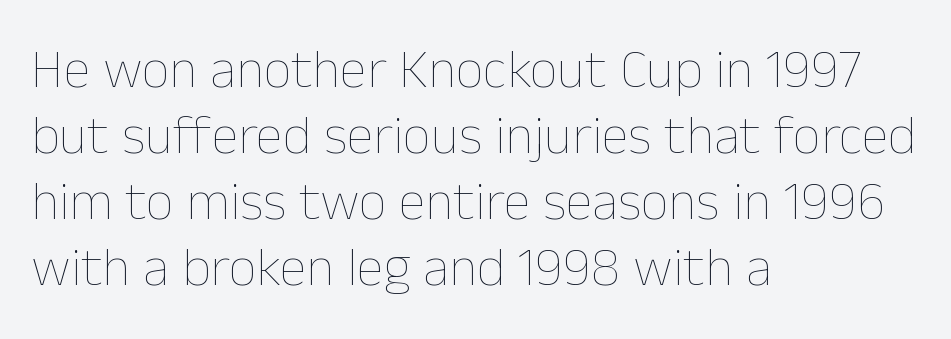
{"italic": "no", "bold": "no", "weight": "thin", "width": "normal", "stroke_contrast": "low", "x_height": "medium", "monospaced": "no", "underline": "no", "align": "left", "line_spacing_ratio": 1.2, "letter_spacing": "normal", "letter_spacing_em": 0.0, "glyph_px": 55}
